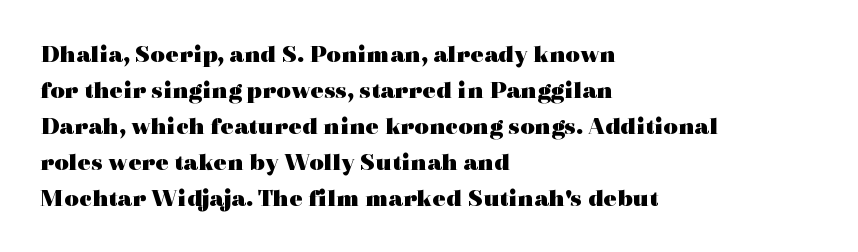
Q: Is the text bold? A: Yes.
Q: Is the text italic (slanted)? A: No, it is upright.
Q: Is the text underlined? A: No.
Q: How is the paragraph aligned? A: Left-aligned.
Q: Is the spacing between letters normal or unusually wide? A: Normal.
Q: Is the spacing between lines tight, normal or loose? A: Normal.
